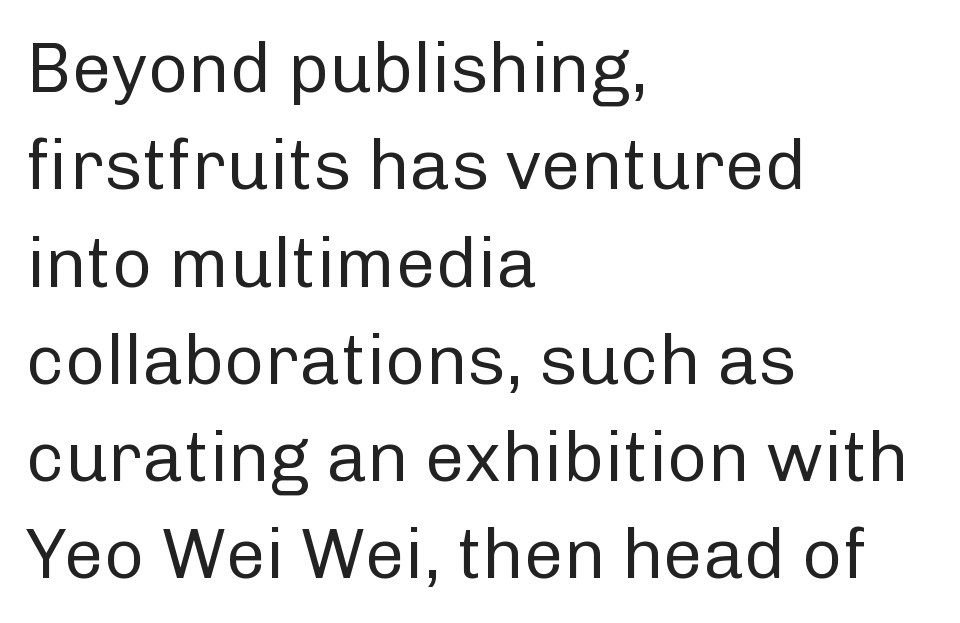
Q: Is the text bold? A: No.
Q: Is the text italic (slanted)? A: No, it is upright.
Q: Is the typeface a serif or a sans-serif typeface? A: Sans-serif.
Q: Is the text underlined? A: No.
Q: How is the paragraph aligned? A: Left-aligned.
Q: Is the spacing between letters normal or unusually wide? A: Normal.
Q: Is the spacing between lines tight, normal or loose? A: Normal.
Q: Width (condensed, normal, or wide)? A: Normal.
Q: Stroke contrast? A: Low.
Q: x-height? A: Medium.
Q: Monospaced? A: No.
